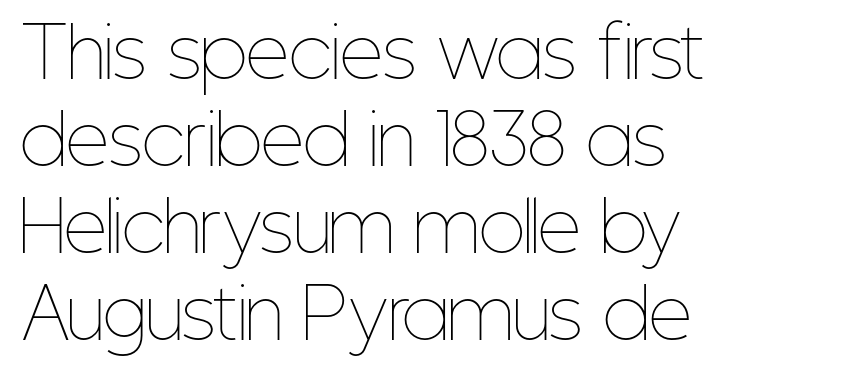
{"italic": "no", "bold": "no", "weight": "thin", "width": "condensed", "stroke_contrast": "low", "x_height": "medium", "monospaced": "no", "underline": "no", "align": "left", "line_spacing": "normal", "line_spacing_ratio": 1.28, "letter_spacing": "normal", "letter_spacing_em": 0.0, "glyph_px": 68}
